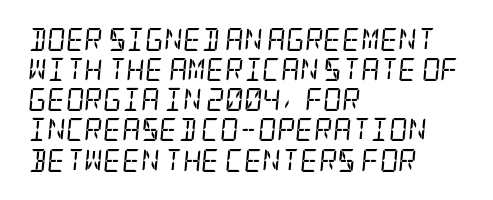
{"italic": "yes", "lean": "right", "slant_degrees": 5, "bold": "no", "underline": "no", "align": "left", "line_spacing": "normal", "line_spacing_ratio": 1.31, "letter_spacing": "normal", "letter_spacing_em": 0.0, "glyph_px": 23}
